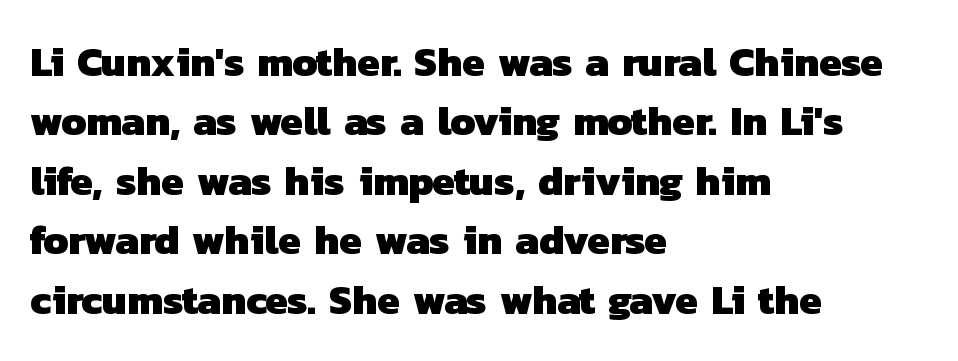
{"serif": "no", "bold": "yes", "weight": "heavy", "width": "normal", "stroke_contrast": "low", "x_height": "medium", "monospaced": "no", "underline": "no", "align": "left", "line_spacing": "normal", "line_spacing_ratio": 1.45, "letter_spacing": "normal", "letter_spacing_em": 0.0, "glyph_px": 41}
